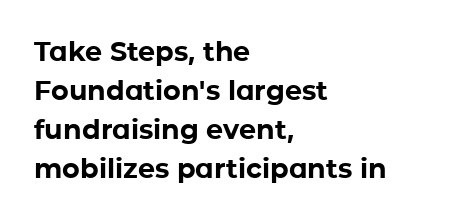
The typography opts for an upright posture over an oblique one. The face used here has the dense, thick strokes of a bold. Words float on clear page, feet unadorned. The typesetter chose a ragged-right arrangement here.
